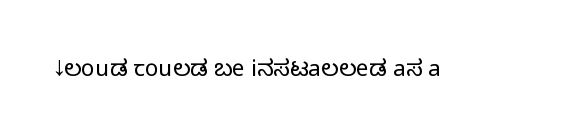
The type is set solid horizontally, with unmodified tracking. Words float on clear page, feet unadorned. A quiet, ordinary-to-light weight characterises the typeface. The type sits square on the baseline with zero lean.
